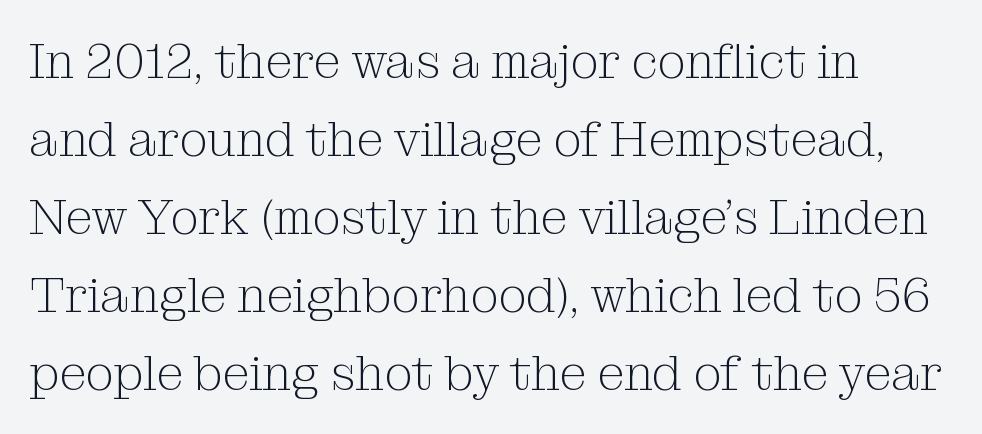
The image shows 49 px light serif type, upright; set left-aligned, normal line spacing (1.59x), normal letter spacing, not underlined; medium stroke contrast and a medium x-height.
